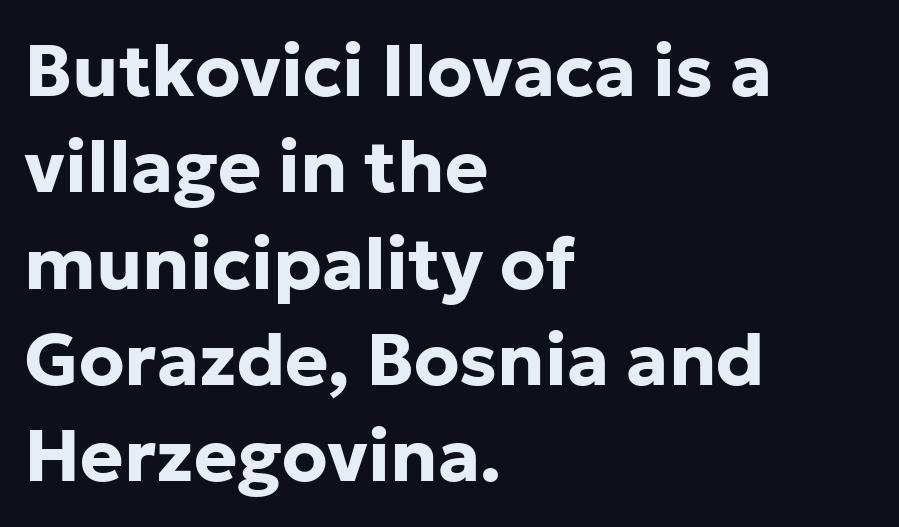
The image shows 73 px bold sans-serif type, upright; set left-aligned, normal line spacing (1.32x), normal letter spacing, not underlined; low stroke contrast and a medium x-height.
